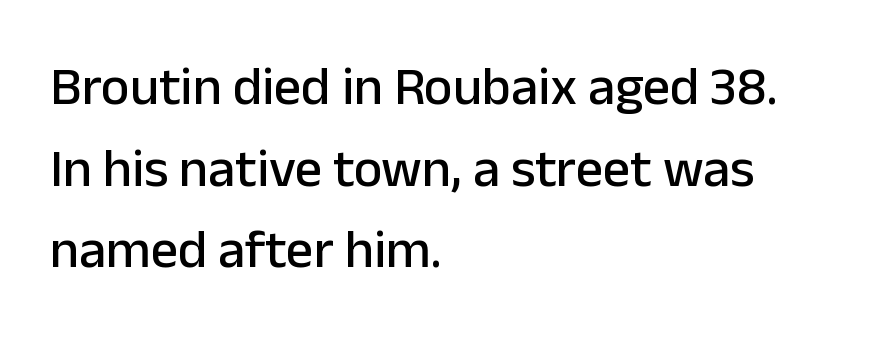
The image shows 54 px sans-serif type, upright; set left-aligned, normal line spacing (1.51x), normal letter spacing, not underlined; low stroke contrast and a medium x-height.
